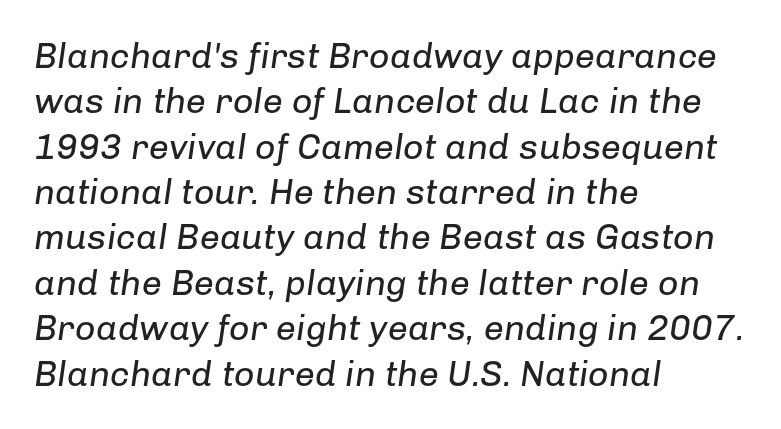
The image shows 36 px regular-weight type, italic (leaning right); set left-aligned, normal line spacing (1.26x), normal letter spacing, not underlined; low stroke contrast and a medium x-height.
